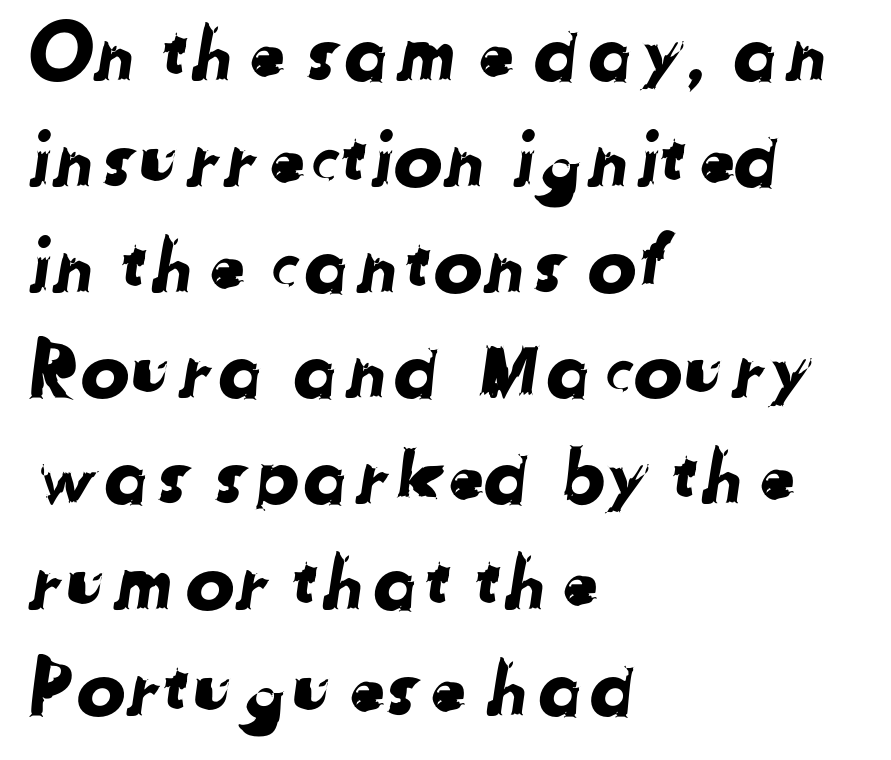
{"serif": "no", "width": "normal", "stroke_contrast": "low", "x_height": "medium", "monospaced": "no", "underline": "no", "align": "left", "line_spacing": "normal", "line_spacing_ratio": 1.43, "letter_spacing": "normal", "letter_spacing_em": 0.0, "glyph_px": 74}
